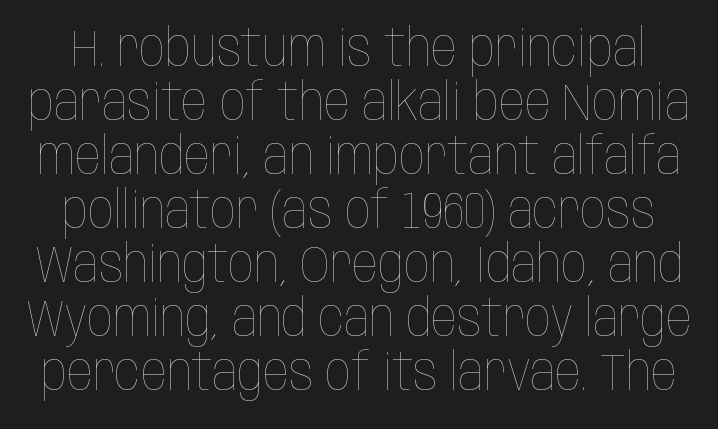
Q: Is the text bold? A: No.
Q: Is the text italic (slanted)? A: No, it is upright.
Q: Is the text underlined? A: No.
Q: Is the spacing between letters normal or unusually wide? A: Normal.
Q: Is the spacing between lines tight, normal or loose? A: Tight.
Q: Width (condensed, normal, or wide)? A: Condensed.
Q: Stroke contrast? A: Low.
Q: x-height? A: Large.
Q: Monospaced? A: No.
